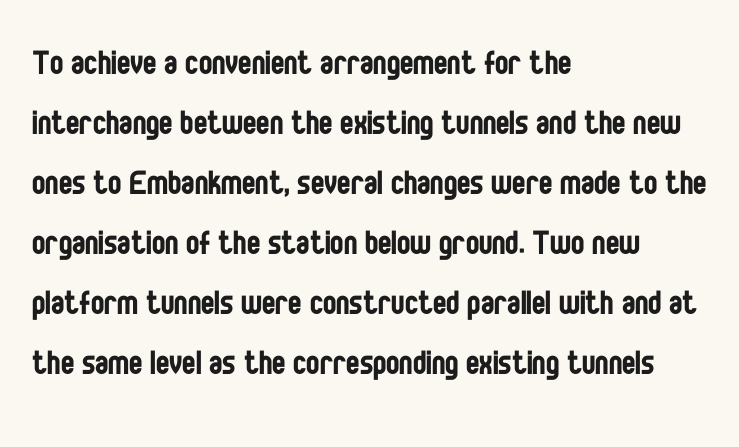
The image shows 40 px regular-weight, condensed sans-serif type, upright; set left-aligned, normal line spacing (1.5x), normal letter spacing, not underlined; low stroke contrast and a large x-height.
